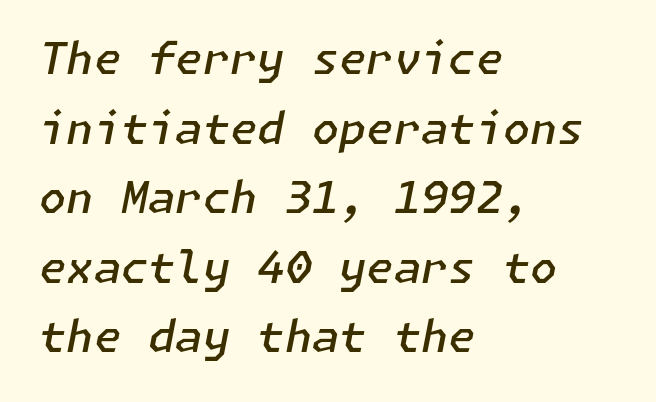
Look at the tracking — it's just the regular setting, nothing added. How would I describe the line gaps? Plain and ordinary. In terms of weight, the rendering is demibold, just under bold. The strip under each line holds only bare page. Characters are canted at an angle relative to the baseline's perpendicular. Teacher's note: observe the even left margin — that is flush-left alignment.
